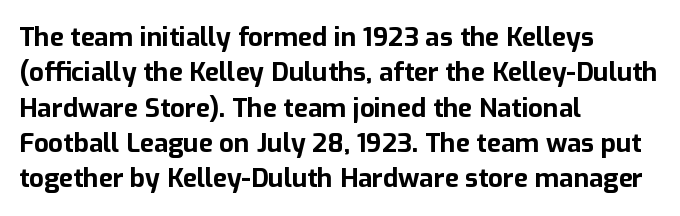
The image shows 26 px bold type, upright; set left-aligned, normal line spacing (1.36x), normal letter spacing, not underlined.
